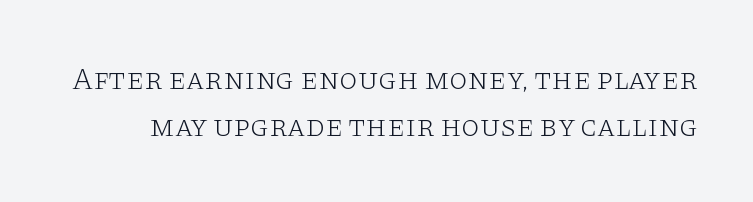
This sample uses an upright cut, with every glyph sitting square on the baseline. Here the designer chose a conventional face with non-uniform glyph widths. Stems and bowls with no extra thickness — not bold. Vertically, the passage feels balanced, rows spaced as you'd expect. Honestly, there is no underline to notice here at all. The typeface chosen for these lines features serifs.
